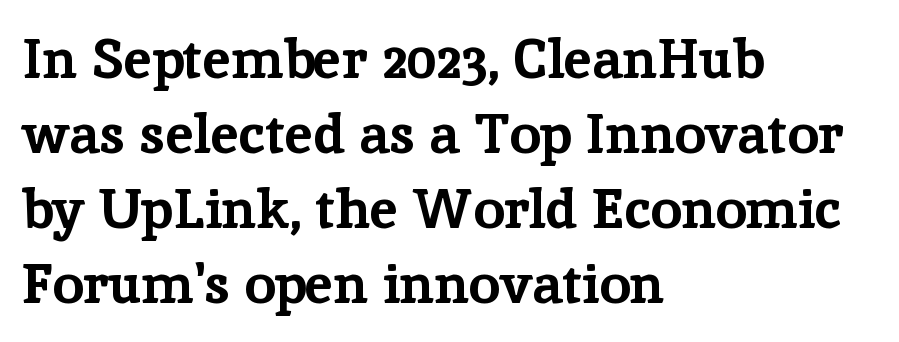
The font is running at its bold setting. Is the block centered? No — it sits flush against the left margin. This rendering features lettering with no underline. A typesetter would call this zero additional tracking. Designer's note — italics off, roman on. The face used here is seriffed, in the tradition of book romans.
